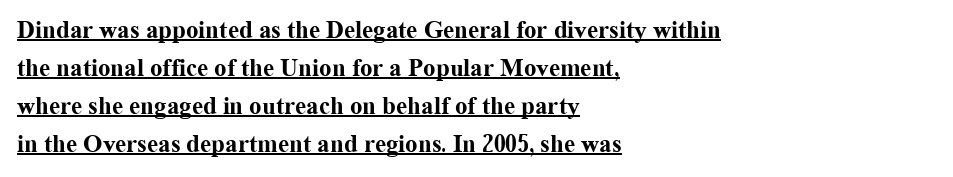
The image shows 25 px bold type, upright; set left-aligned, normal line spacing (1.52x), normal letter spacing, underlined.
